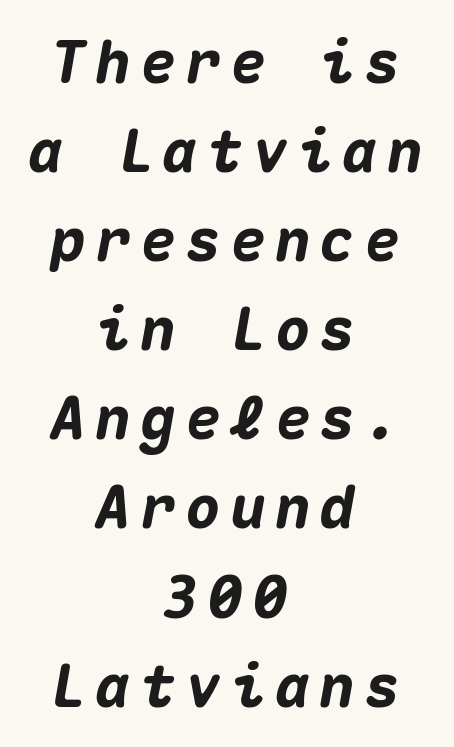
Think of a typewriter: that constant character pitch is what you see here. Summary of weight: heavy, a full bold. The glyphs are unaccompanied by any horizontal stroke below them. Summary of vertical rhythm: regular, with standard interline spacing.
